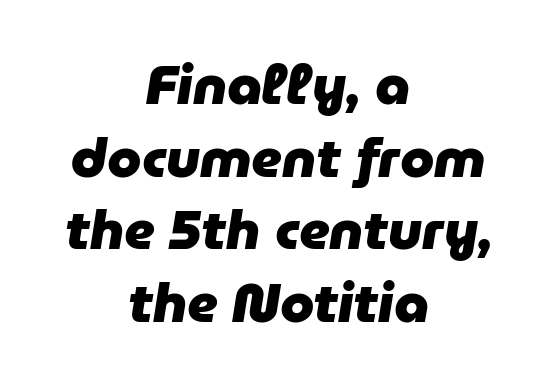
Q: Is the text bold? A: Yes.
Q: Is the text italic (slanted)? A: Yes, it leans right by about 9 degrees.
Q: Is the text underlined? A: No.
Q: How is the paragraph aligned? A: Centered.
Q: Is the spacing between letters normal or unusually wide? A: Normal.
Q: Is the spacing between lines tight, normal or loose? A: Normal.
Q: Width (condensed, normal, or wide)? A: Normal.
Q: Stroke contrast? A: Low.
Q: x-height? A: Medium.
Q: Monospaced? A: No.
